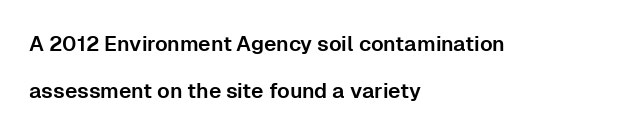
Q: Is the text italic (slanted)? A: No, it is upright.
Q: Is the text underlined? A: No.
Q: How is the paragraph aligned? A: Left-aligned.
Q: Is the spacing between letters normal or unusually wide? A: Normal.
Q: Is the spacing between lines tight, normal or loose? A: Loose.
